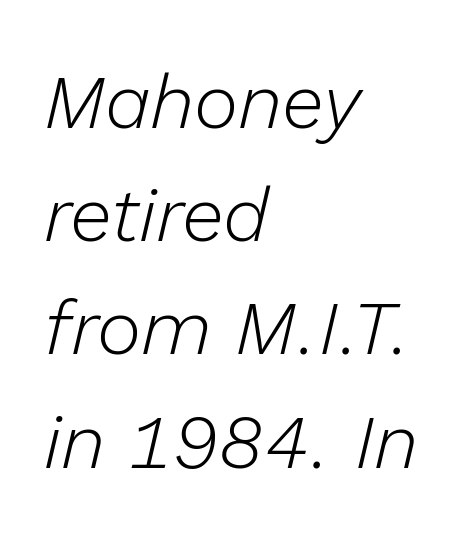
{"italic": "yes", "lean": "right", "slant_degrees": 13, "bold": "no", "weight": "light", "width": "normal", "stroke_contrast": "low", "x_height": "medium", "monospaced": "no", "underline": "no", "align": "left", "line_spacing": "normal", "line_spacing_ratio": 1.49, "letter_spacing": "normal", "letter_spacing_em": 0.0, "glyph_px": 76}
